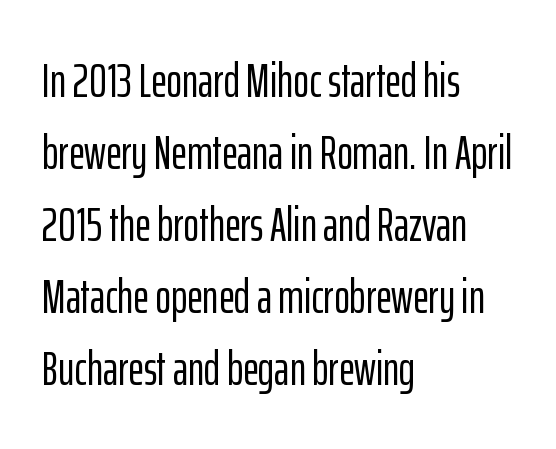
The vertical gap from one line to the next is medium. Classification — sans serif. Is there any slant? The stems are plumb. Think of a printed novel: that variable character pitch is what you see here. Here the glyphs are tracked normally, forming tight word shapes. A classic flush-left, rag-right setting is used for this passage.
